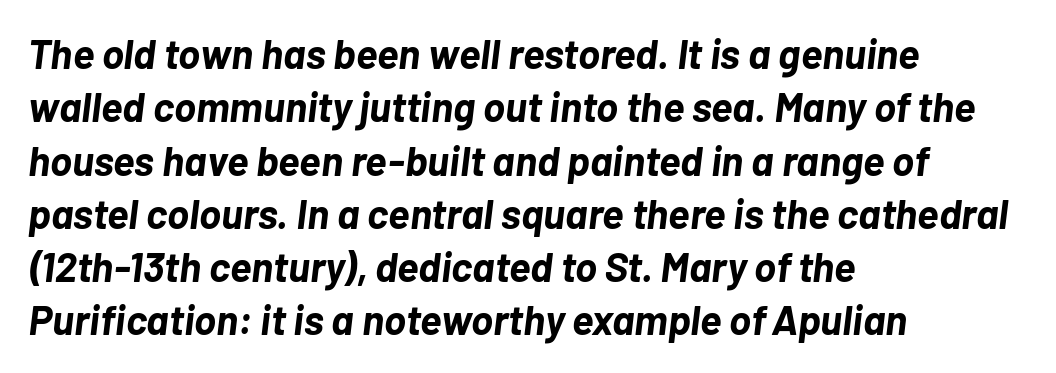
{"italic": "yes", "lean": "right", "slant_degrees": 7, "bold": "yes", "weight": "bold", "width": "normal", "stroke_contrast": "low", "x_height": "medium", "monospaced": "no", "underline": "no", "align": "left", "line_spacing": "normal", "line_spacing_ratio": 1.3, "letter_spacing": "normal", "letter_spacing_em": 0.0, "glyph_px": 41}
